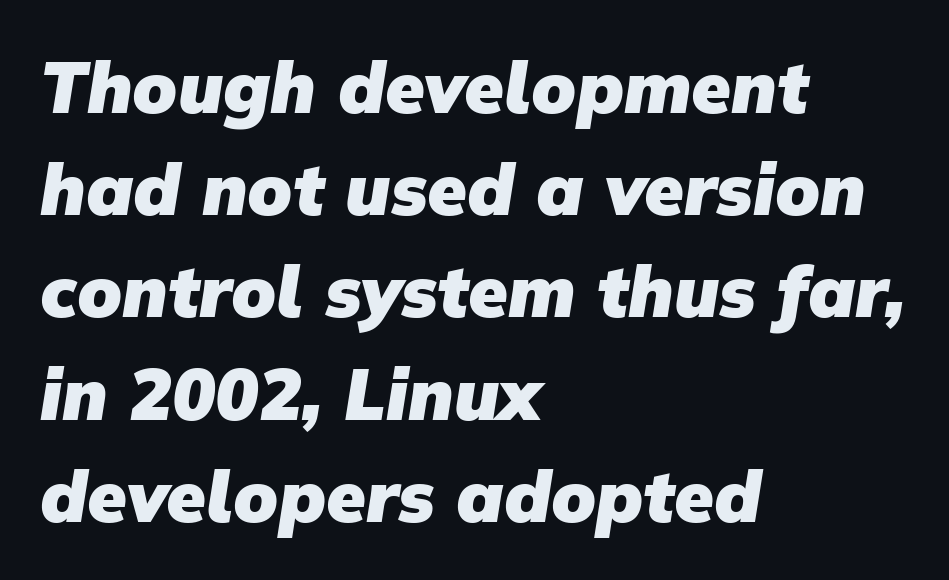
Q: Is the text bold? A: Yes.
Q: Is the typeface a serif or a sans-serif typeface? A: Sans-serif.
Q: Is the text underlined? A: No.
Q: How is the paragraph aligned? A: Left-aligned.
Q: Is the spacing between letters normal or unusually wide? A: Normal.
Q: Is the spacing between lines tight, normal or loose? A: Normal.
Q: Width (condensed, normal, or wide)? A: Normal.
Q: Stroke contrast? A: Low.
Q: x-height? A: Medium.
Q: Monospaced? A: No.
